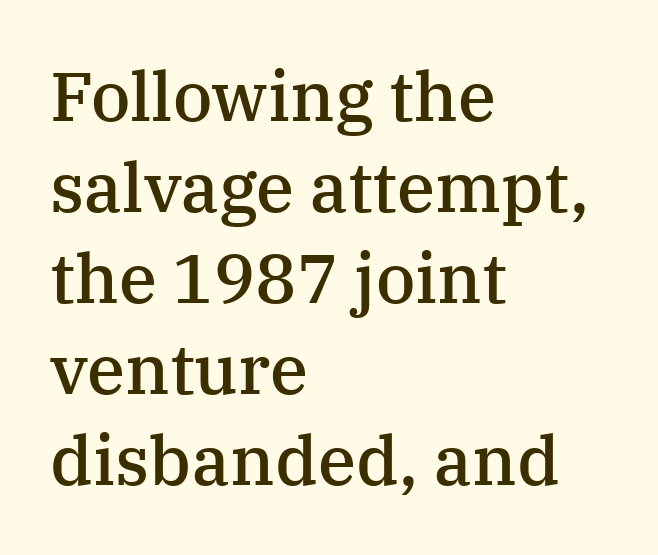
Q: Is the text bold? A: Semi-bold.
Q: Is the text italic (slanted)? A: No, it is upright.
Q: Is the typeface a serif or a sans-serif typeface? A: Serif.
Q: Is the text underlined? A: No.
Q: How is the paragraph aligned? A: Left-aligned.
Q: Is the spacing between letters normal or unusually wide? A: Normal.
Q: Is the spacing between lines tight, normal or loose? A: Normal.
Q: Width (condensed, normal, or wide)? A: Normal.
Q: Stroke contrast? A: Medium.
Q: x-height? A: Medium.
Q: Monospaced? A: No.
